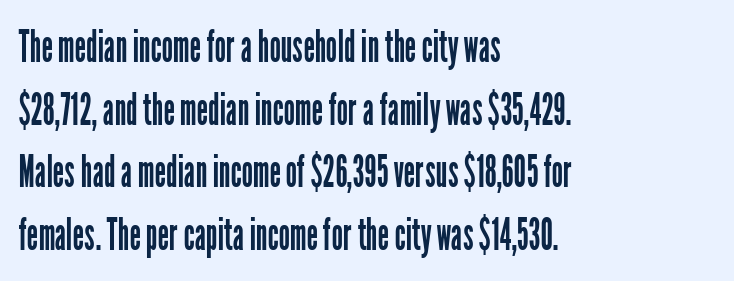
{"serif": "no", "italic": "no", "bold": "no", "weight": "regular", "width": "condensed", "stroke_contrast": "low", "x_height": "medium", "monospaced": "no", "underline": "no", "align": "left", "line_spacing": "normal", "line_spacing_ratio": 1.39, "letter_spacing": "normal", "letter_spacing_em": 0.0, "glyph_px": 45}
